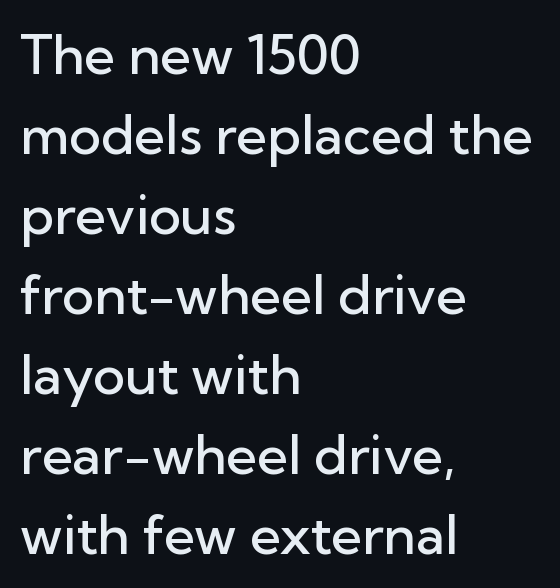
The image shows 54 px semibold sans-serif type, upright; set left-aligned, normal line spacing (1.48x), normal letter spacing, not underlined; low stroke contrast and a medium x-height.
